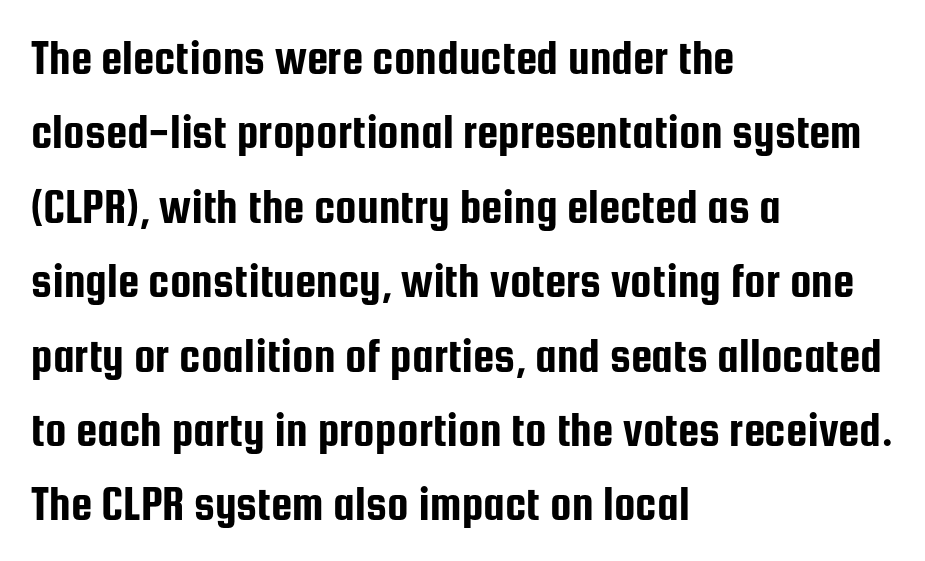
{"serif": "no", "italic": "no", "width": "condensed", "stroke_contrast": "low", "x_height": "medium", "monospaced": "no", "underline": "no", "align": "left", "line_spacing": "normal", "line_spacing_ratio": 1.55, "letter_spacing": "normal", "letter_spacing_em": 0.0, "glyph_px": 48}
